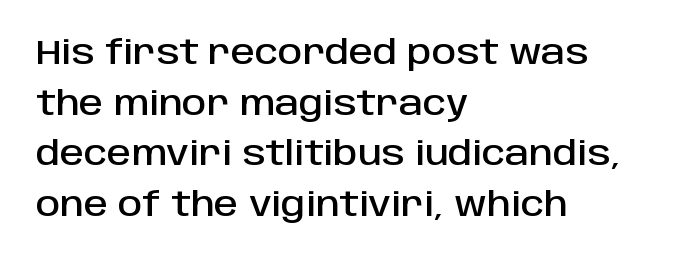
{"serif": "no", "italic": "no", "width": "normal", "stroke_contrast": "low", "x_height": "large", "monospaced": "no", "underline": "no", "align": "left", "line_spacing": "normal", "line_spacing_ratio": 1.49, "letter_spacing": "normal", "letter_spacing_em": 0.0, "glyph_px": 34}
